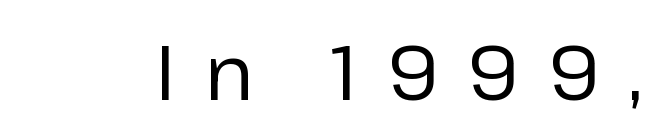
{"serif": "no", "italic": "no", "bold": "no", "weight": "regular", "width": "normal", "stroke_contrast": "low", "x_height": "medium", "monospaced": "no", "underline": "no", "letter_spacing": "wide", "letter_spacing_em": 0.38, "glyph_px": 76}
